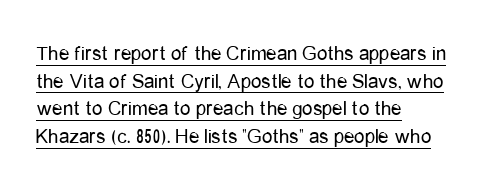
{"italic": "no", "bold": "no", "underline": "yes", "align": "left", "line_spacing": "normal", "line_spacing_ratio": 1.32, "letter_spacing": "normal", "letter_spacing_em": 0.0, "glyph_px": 21}
